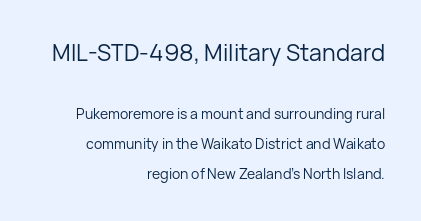
Q: Is the text bold? A: No.
Q: Is the text italic (slanted)? A: No, it is upright.
Q: Is the text underlined? A: No.
Q: How is the paragraph aligned? A: Right-aligned.
Q: Is the spacing between letters normal or unusually wide? A: Normal.
Q: Is the spacing between lines tight, normal or loose? A: Loose.
Q: Which block of text is set in a larger size, the first (top) or the second (bottom)? A: The first (top) one.
